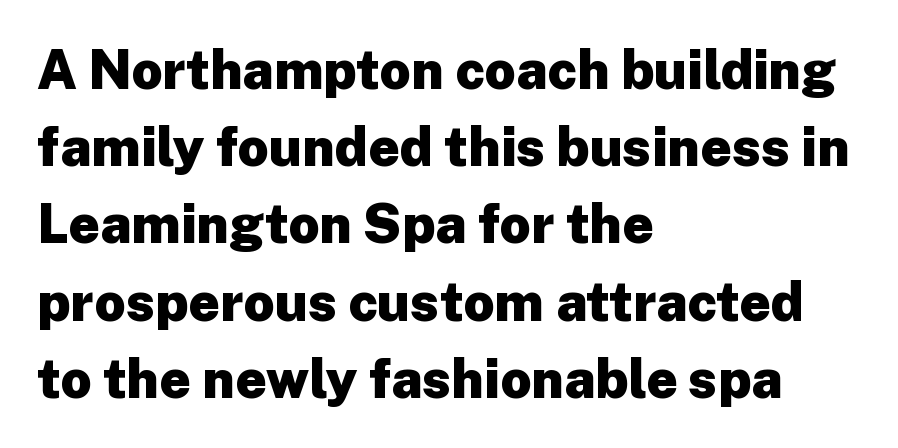
Reading down the column, the eye jumps a familiar distance to each next line. A clean baseline with only descenders dipping below it. Characters remain perfectly vertical along every line. The setting favours the left margin, as ordinary paragraphs usually do.
